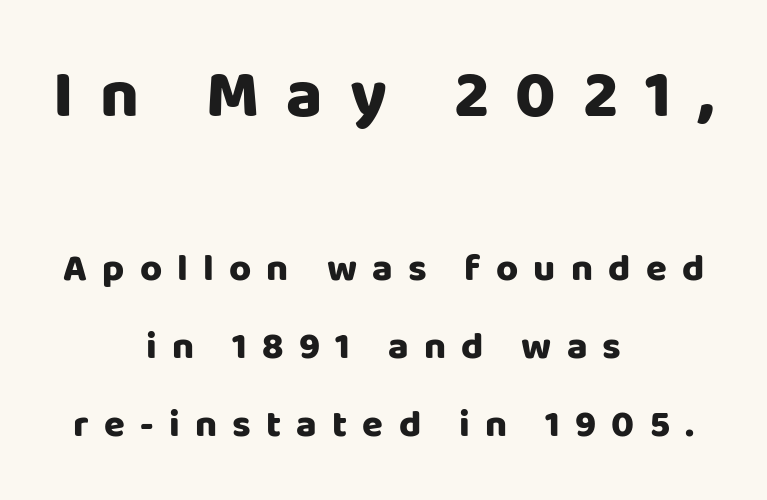
Q: Is the text italic (slanted)? A: No, it is upright.
Q: Is the typeface a serif or a sans-serif typeface? A: Sans-serif.
Q: Is the text underlined? A: No.
Q: How is the paragraph aligned? A: Centered.
Q: Is the spacing between letters normal or unusually wide? A: Unusually wide.
Q: Is the spacing between lines tight, normal or loose? A: Loose.
Q: Which block of text is set in a larger size, the first (top) or the second (bottom)? A: The first (top) one.
Q: Width (condensed, normal, or wide)? A: Normal.
Q: Stroke contrast? A: Low.
Q: x-height? A: Large.
Q: Monospaced? A: No.
